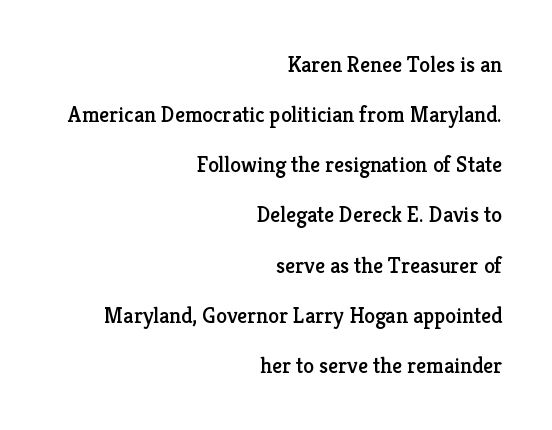
The image shows 22 px text type, upright; set right-aligned, loose line spacing (2.28x), normal letter spacing, not underlined.
